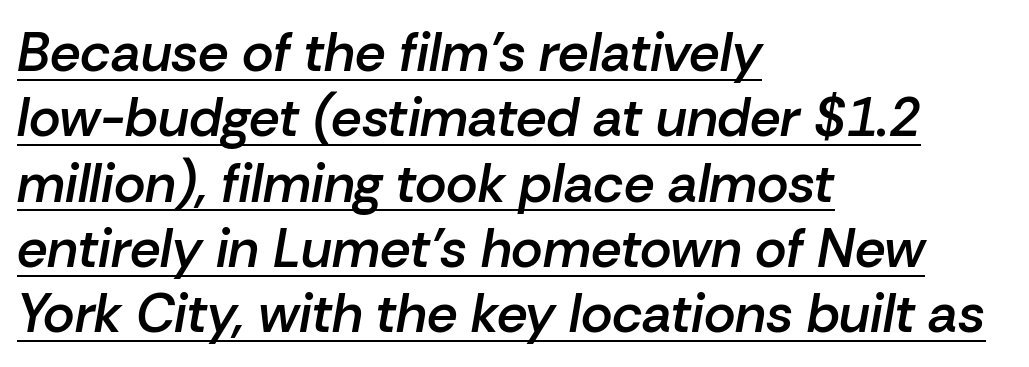
Q: Is the text bold? A: Semi-bold.
Q: Is the text italic (slanted)? A: Yes, it leans right by about 10 degrees.
Q: Is the text underlined? A: Yes.
Q: How is the paragraph aligned? A: Left-aligned.
Q: Is the spacing between letters normal or unusually wide? A: Normal.
Q: Width (condensed, normal, or wide)? A: Normal.
Q: Stroke contrast? A: Low.
Q: x-height? A: Medium.
Q: Monospaced? A: No.
